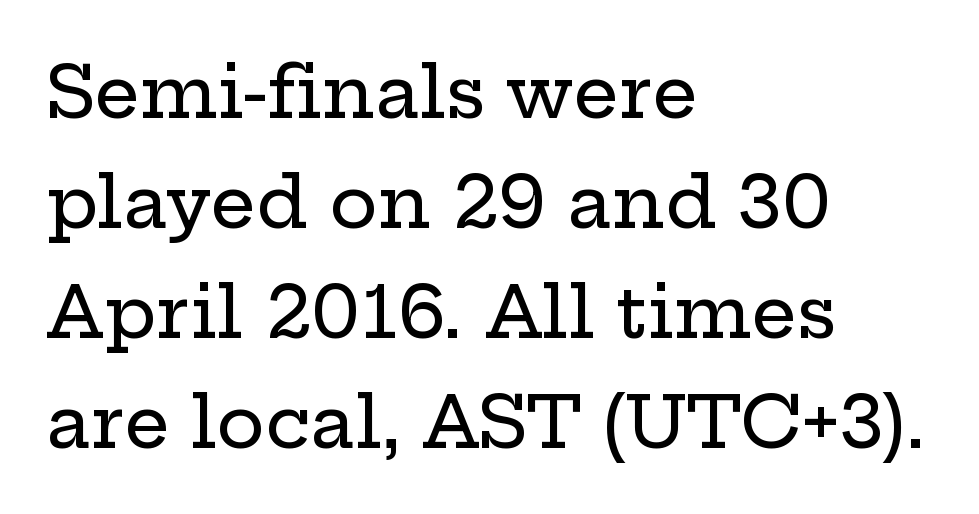
Q: Is the text italic (slanted)? A: No, it is upright.
Q: Is the typeface a serif or a sans-serif typeface? A: Serif.
Q: Is the text underlined? A: No.
Q: How is the paragraph aligned? A: Left-aligned.
Q: Is the spacing between letters normal or unusually wide? A: Normal.
Q: Is the spacing between lines tight, normal or loose? A: Normal.
Q: Width (condensed, normal, or wide)? A: Wide.
Q: Stroke contrast? A: Low.
Q: x-height? A: Medium.
Q: Monospaced? A: No.
